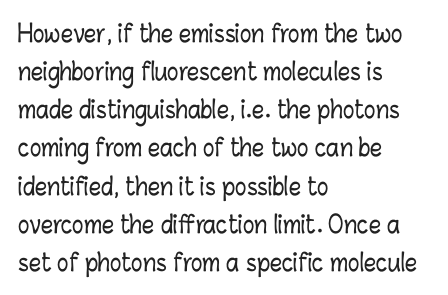
Q: Is the text italic (slanted)? A: No, it is upright.
Q: Is the text underlined? A: No.
Q: How is the paragraph aligned? A: Left-aligned.
Q: Is the spacing between letters normal or unusually wide? A: Normal.
Q: Is the spacing between lines tight, normal or loose? A: Normal.
